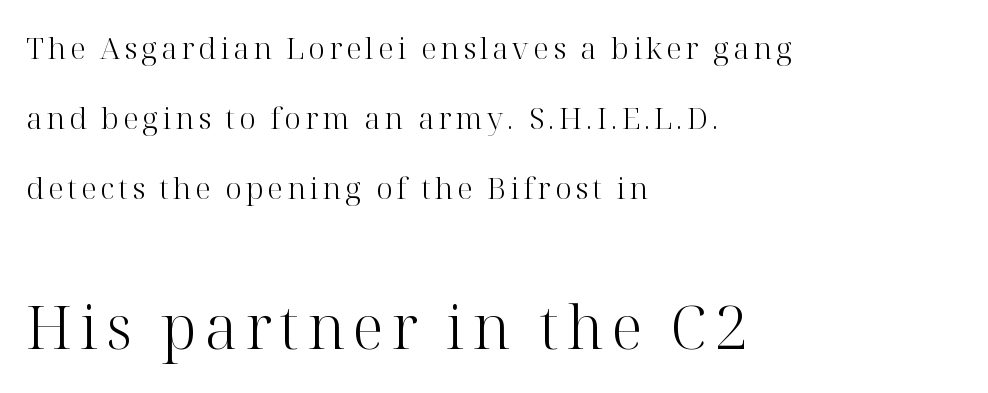
{"serif": "yes", "italic": "no", "bold": "no", "weight": "light", "width": "normal", "stroke_contrast": "high", "x_height": "medium", "monospaced": "no", "underline": "no", "align": "left", "line_spacing": "loose", "line_spacing_ratio": 2.33, "larger_block": "second", "size_ratio": 2.0, "glyph_px": 60}
